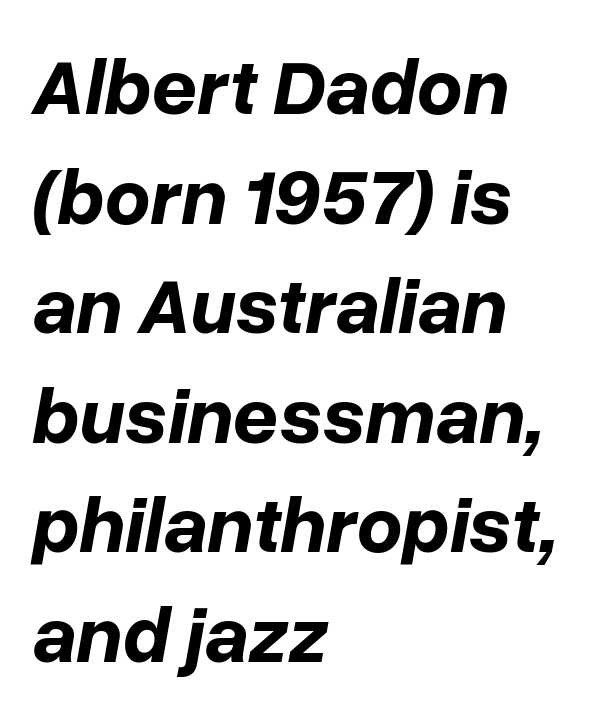
{"italic": "yes", "lean": "right", "slant_degrees": 10, "bold": "yes", "weight": "bold", "width": "normal", "stroke_contrast": "low", "x_height": "medium", "monospaced": "no", "underline": "no", "align": "left", "line_spacing": "normal", "line_spacing_ratio": 1.37, "letter_spacing": "normal", "letter_spacing_em": 0.0, "glyph_px": 80}
